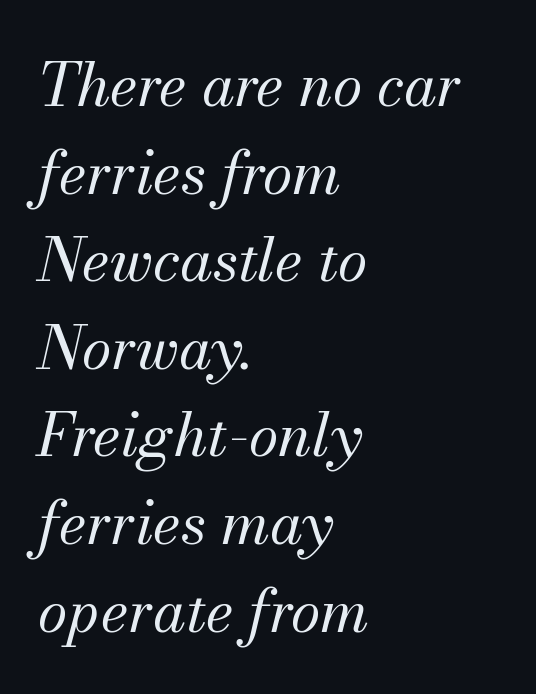
Q: Is the text bold? A: No.
Q: Is the text italic (slanted)? A: Yes, it leans right by about 13 degrees.
Q: Is the typeface a serif or a sans-serif typeface? A: Serif.
Q: Is the text underlined? A: No.
Q: How is the paragraph aligned? A: Left-aligned.
Q: Is the spacing between letters normal or unusually wide? A: Normal.
Q: Is the spacing between lines tight, normal or loose? A: Normal.
Q: Width (condensed, normal, or wide)? A: Normal.
Q: Stroke contrast? A: Medium.
Q: x-height? A: Small.
Q: Monospaced? A: No.
